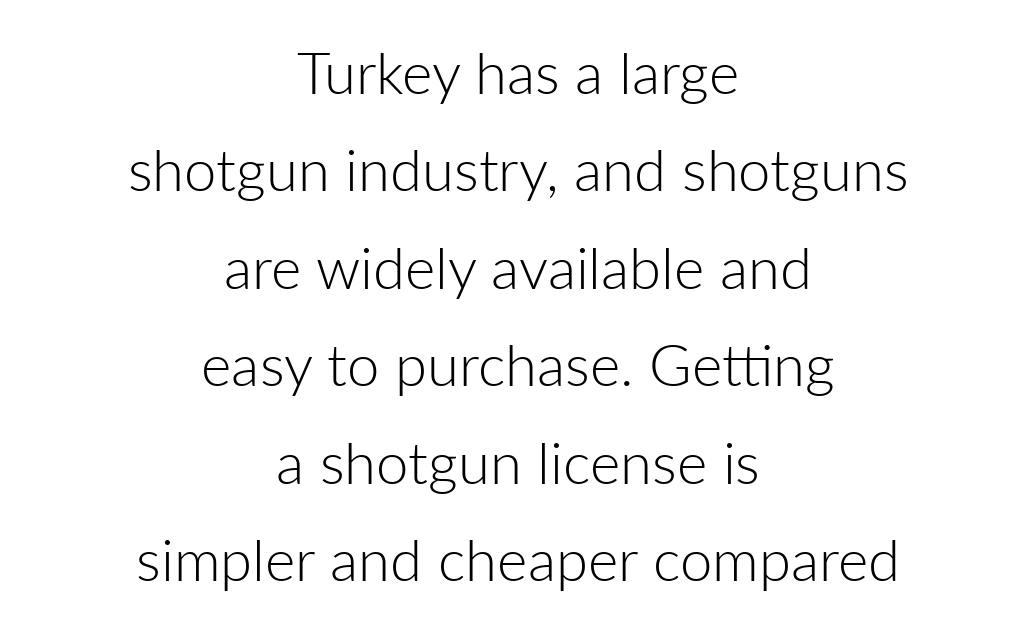
Clear beneath every line of the passage. This sample uses plain, unmodified letter spacing. Casual observation: everything's sitting right in the middle. Weight: in the light-to-regular range. No feet cap the strokes, marking this as sans-serif type.
